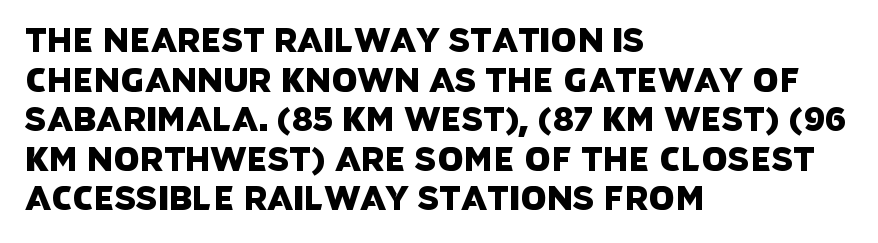
{"serif": "no", "width": "normal", "stroke_contrast": "low", "x_height": "large", "monospaced": "no", "underline": "no", "align": "left", "line_spacing_ratio": 1.2, "letter_spacing": "normal", "letter_spacing_em": 0.0, "glyph_px": 33}
